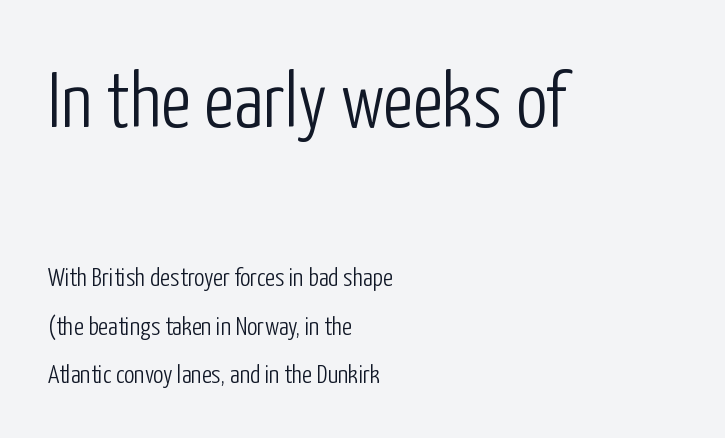
{"serif": "no", "italic": "no", "bold": "no", "weight": "light", "width": "condensed", "stroke_contrast": "low", "x_height": "medium", "monospaced": "no", "underline": "no", "align": "left", "line_spacing_ratio": 1.88, "letter_spacing": "normal", "letter_spacing_em": 0.0, "larger_block": "first", "size_ratio": 3.04, "glyph_px": 79}
